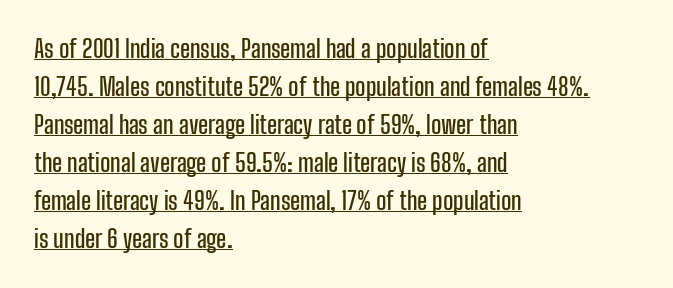
Here the glyphs are tracked normally, forming tight word shapes. Every stem runs plumb, perpendicular to the baseline. Is there an underline? Yes — a line sits under the letters. The lines sit at an ordinary, default distance from one another. One-word summary of the alignment: left.
